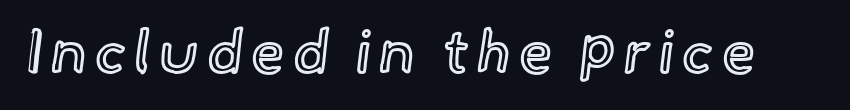
{"width": "normal", "x_height": "small", "monospaced": "no", "underline": "no", "glyph_px": 60}
